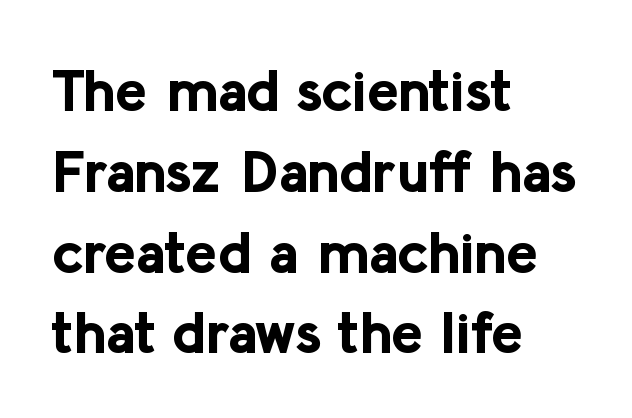
Unmarked baselines from the first word to the last. Between one letter and the next there's only the usual sliver of space. A typesetter would call this proportional, since set widths differ per character. Every stem runs plumb, perpendicular to the baseline. Letterform terminals end flat and unadorned throughout the passage. Line starts are locked; line ends wander.
